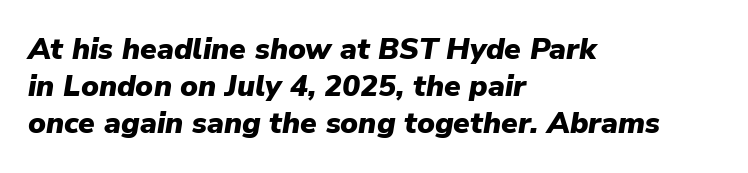
Its strokes are broad and dark, the hallmark of bold type. Each letter keeps its own natural width here, so spacing adapts to shape. Teacher's note: observe the even left margin — that is flush-left alignment. Descenders hang freely into open space.
